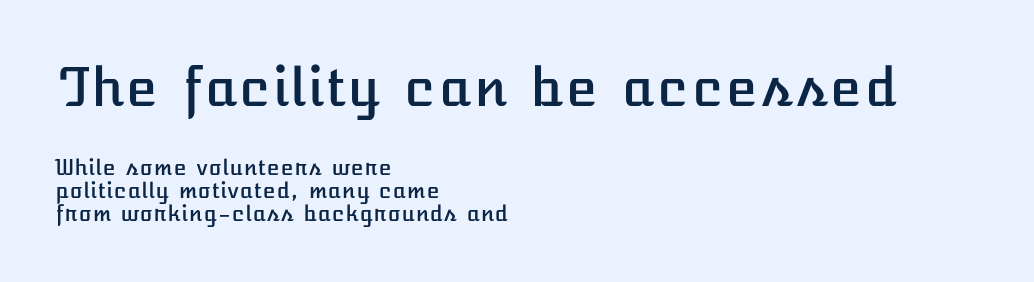
{"italic": "no", "width": "normal", "stroke_contrast": "low", "x_height": "medium", "underline": "no", "align": "left", "line_spacing": "tight", "line_spacing_ratio": 1.1, "letter_spacing": "normal", "letter_spacing_em": 0.0, "larger_block": "first", "size_ratio": 2.48, "glyph_px": 52}
